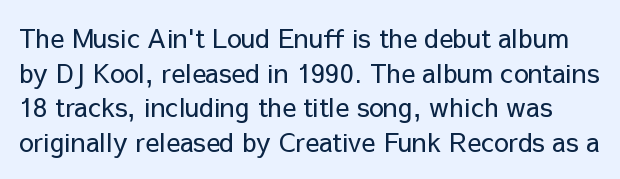
Q: Is the text bold? A: No.
Q: Is the text italic (slanted)? A: No, it is upright.
Q: Is the text underlined? A: No.
Q: Is the spacing between letters normal or unusually wide? A: Normal.
Q: Is the spacing between lines tight, normal or loose? A: Normal.
